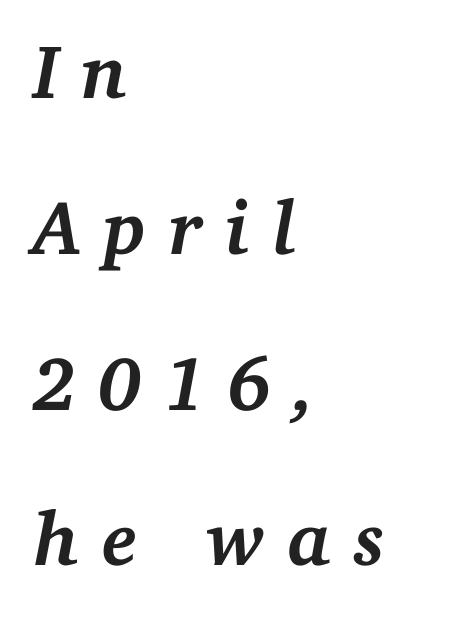
Q: Is the text bold? A: Yes.
Q: Is the text italic (slanted)? A: Yes, it leans right by about 11 degrees.
Q: Is the typeface a serif or a sans-serif typeface? A: Serif.
Q: Is the text underlined? A: No.
Q: How is the paragraph aligned? A: Left-aligned.
Q: Is the spacing between letters normal or unusually wide? A: Unusually wide.
Q: Is the spacing between lines tight, normal or loose? A: Loose.
Q: Width (condensed, normal, or wide)? A: Normal.
Q: Stroke contrast? A: Medium.
Q: x-height? A: Medium.
Q: Monospaced? A: No.
